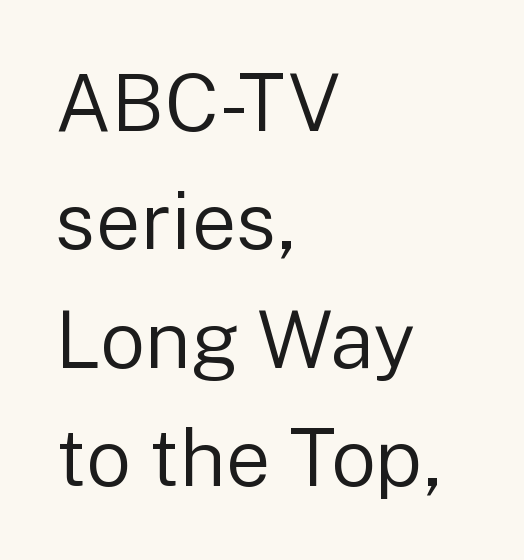
{"serif": "no", "italic": "no", "bold": "no", "weight": "regular", "width": "normal", "stroke_contrast": "low", "x_height": "medium", "monospaced": "no", "underline": "no", "align": "left", "line_spacing": "normal", "line_spacing_ratio": 1.48, "letter_spacing": "normal", "letter_spacing_em": 0.0, "glyph_px": 80}
